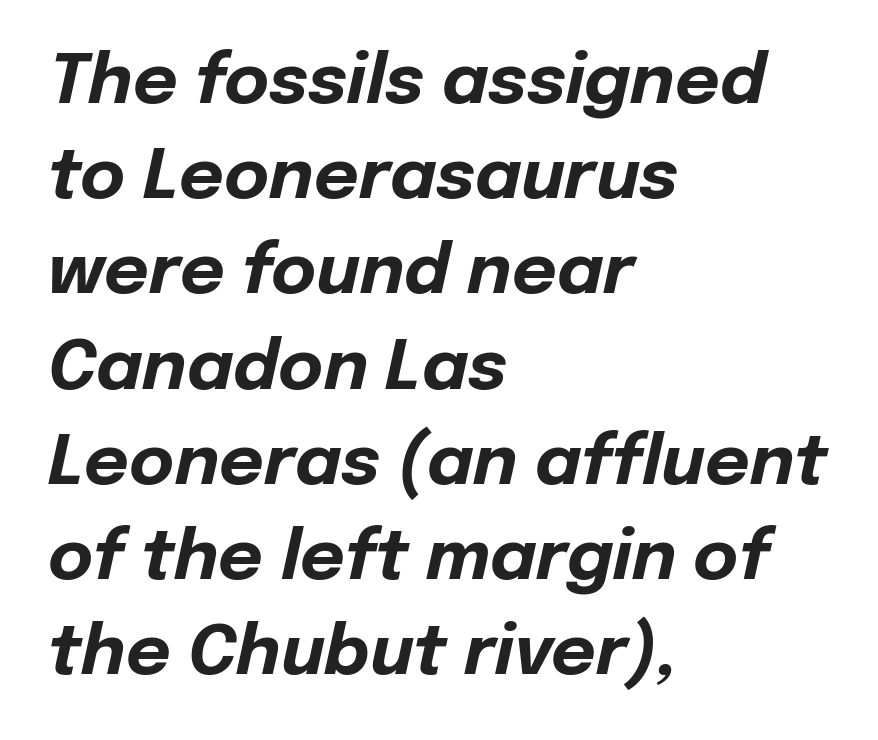
{"italic": "yes", "lean": "right", "slant_degrees": 12, "bold": "yes", "weight": "bold", "width": "normal", "stroke_contrast": "low", "x_height": "medium", "monospaced": "no", "underline": "no", "align": "left", "line_spacing": "normal", "line_spacing_ratio": 1.38, "letter_spacing": "normal", "letter_spacing_em": 0.0, "glyph_px": 69}
